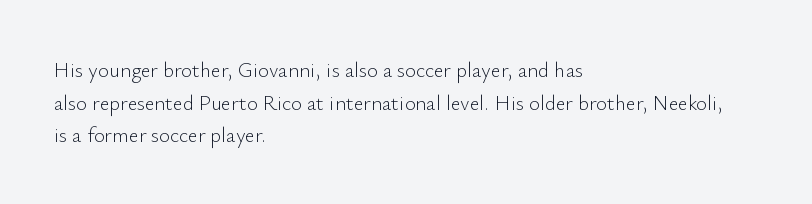
The axis of the letterforms is exactly vertical. Here the glyphs are tracked normally, forming tight word shapes. Descenders hang freely into open space. Line beginnings align vertically; line endings do not. The rows are spaced the way most documents space them.
